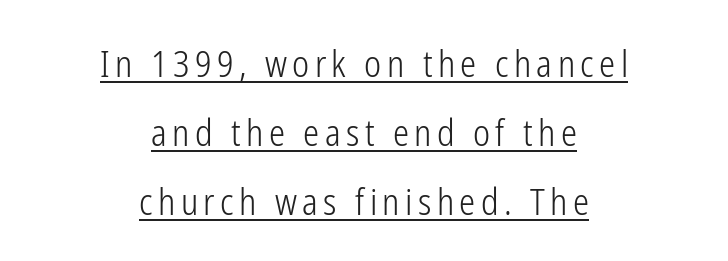
{"serif": "no", "italic": "no", "bold": "no", "weight": "light", "width": "condensed", "stroke_contrast": "low", "x_height": "medium", "monospaced": "no", "underline": "yes", "align": "center", "line_spacing": "loose", "line_spacing_ratio": 1.92, "glyph_px": 36}
